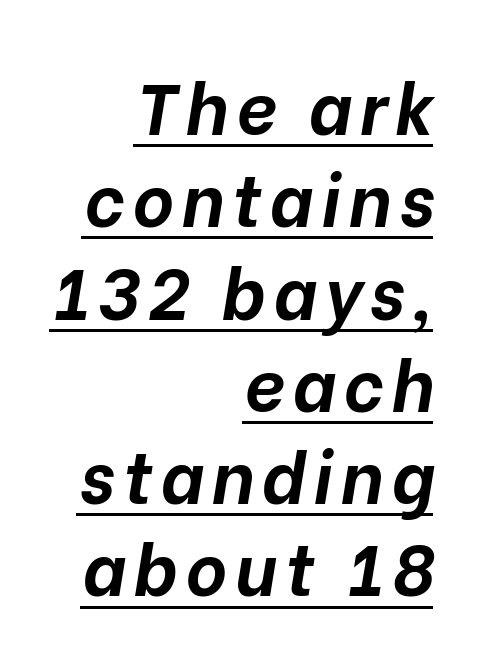
{"italic": "yes", "lean": "right", "slant_degrees": 10, "bold": "yes", "weight": "bold", "width": "normal", "stroke_contrast": "low", "x_height": "medium", "monospaced": "no", "underline": "yes", "align": "right", "line_spacing": "normal", "line_spacing_ratio": 1.3, "glyph_px": 71}
